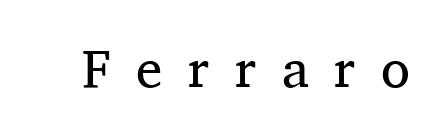
Q: Is the text bold? A: No.
Q: Is the text italic (slanted)? A: No, it is upright.
Q: Is the typeface a serif or a sans-serif typeface? A: Serif.
Q: Is the text underlined? A: No.
Q: Is the spacing between letters normal or unusually wide? A: Unusually wide.
Q: Width (condensed, normal, or wide)? A: Normal.
Q: Stroke contrast? A: Medium.
Q: x-height? A: Medium.
Q: Monospaced? A: No.
